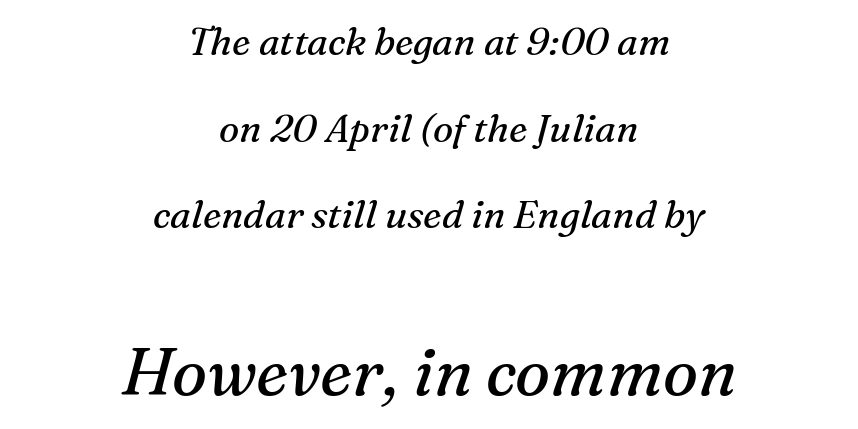
{"serif": "yes", "italic": "yes", "lean": "right", "slant_degrees": 16, "bold": "no", "weight": "regular", "width": "normal", "stroke_contrast": "medium", "x_height": "medium", "monospaced": "no", "underline": "no", "align": "center", "line_spacing": "loose", "line_spacing_ratio": 2.28, "letter_spacing": "normal", "letter_spacing_em": 0.0, "larger_block": "second", "size_ratio": 1.74, "glyph_px": 66}
